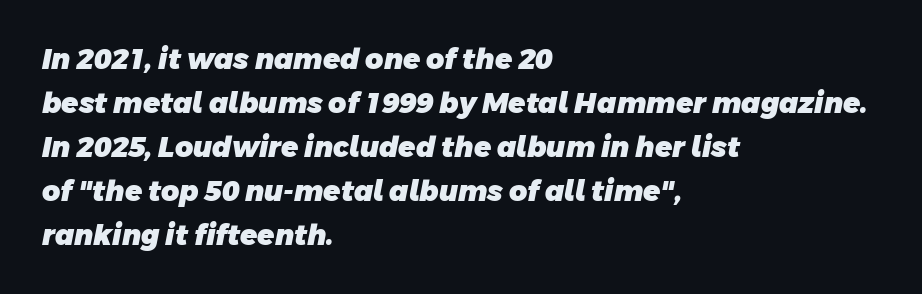
The text block is weighted toward the left margin, trailing off unevenly rightward. Heavy-handed strokes throughout: this text is bold. Vertical spacing — default. This sample uses a sans-serif face.
